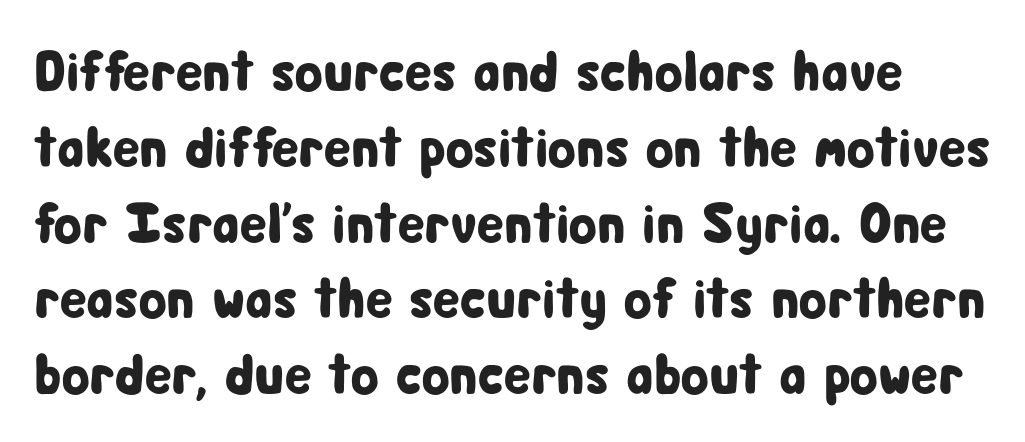
{"serif": "no", "italic": "no", "width": "condensed", "stroke_contrast": "low", "x_height": "medium", "monospaced": "no", "underline": "no", "line_spacing": "normal", "line_spacing_ratio": 1.33, "letter_spacing": "normal", "letter_spacing_em": 0.0, "glyph_px": 57}
